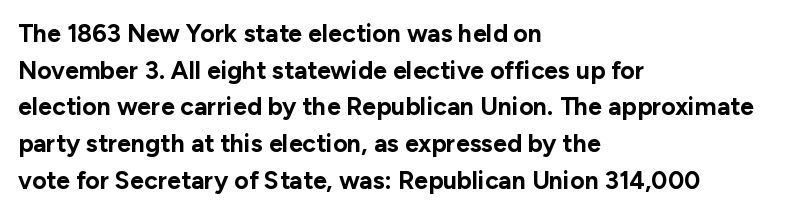
Compared with an ordinary text face, these strokes are far heavier — a full bold. Tall strokes in this sample are plumb rather than angled. Reading down the block, your eye returns to a fixed left position each line. The space directly below the letters is spotless. Leading matches the norm, producing a regular column. The type is set solid horizontally, with unmodified tracking.
